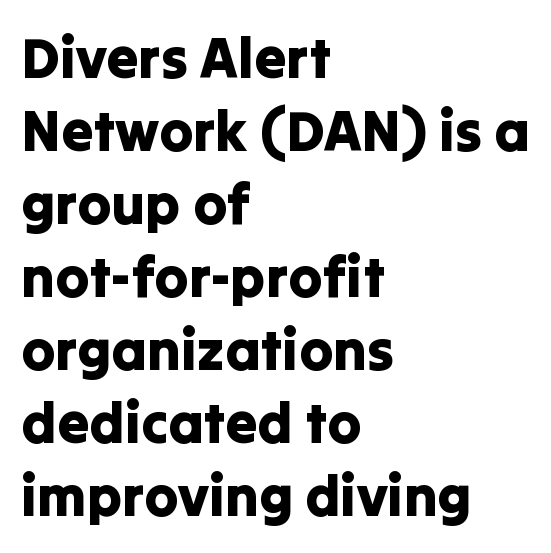
{"serif": "no", "italic": "no", "width": "normal", "stroke_contrast": "low", "x_height": "medium", "monospaced": "no", "underline": "no", "align": "left", "line_spacing": "normal", "line_spacing_ratio": 1.28, "letter_spacing": "normal", "letter_spacing_em": 0.0, "glyph_px": 57}
